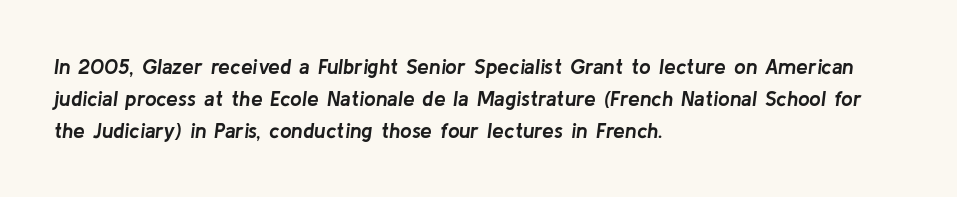
Q: Is the text bold? A: Yes.
Q: Is the text italic (slanted)? A: Yes, it leans right by about 8 degrees.
Q: Is the text underlined? A: No.
Q: How is the paragraph aligned? A: Left-aligned.
Q: Is the spacing between letters normal or unusually wide? A: Normal.
Q: Is the spacing between lines tight, normal or loose? A: Normal.
